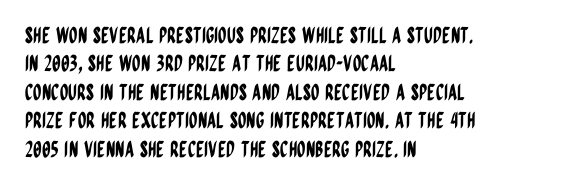
Does extra space separate the letters? No, they use regular spacing. Rows of type keep a routine distance in the vertical direction. Descender tails drop into unmarked territory. No italicization has been applied; the sample stays upright.
